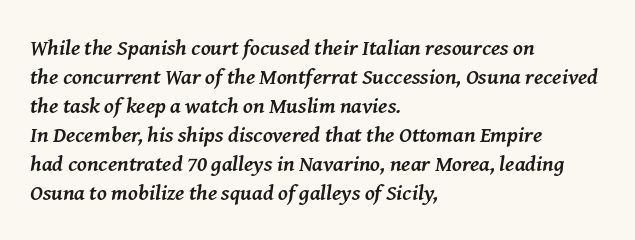
Honestly, there is no underline to notice here at all. The specimen reads as italic at a glance. The sample has been set heavy, in full bold. The letterforms sit shoulder to shoulder at normal distance. Horizontal bands of white between lines are of average thickness. Casual observation: everything's shoved over to the left.
